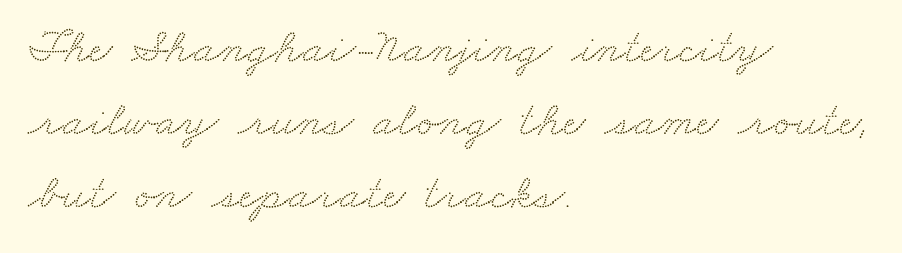
Character widths vary here, with narrow letters taking less room than wide ones. Each new line begins a customary step beneath the previous one. Descender tails drop into unmarked territory. The paragraph shown leans on its left margin. Font category for this specimen: serif.
